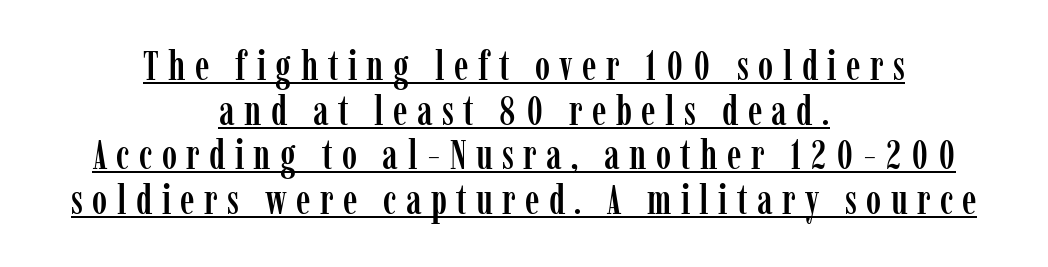
{"serif": "yes", "italic": "no", "width": "condensed", "stroke_contrast": "low", "x_height": "medium", "monospaced": "no", "underline": "yes", "align": "center", "line_spacing": "tight", "line_spacing_ratio": 1.09, "letter_spacing": "wide", "letter_spacing_em": 0.23, "glyph_px": 41}
